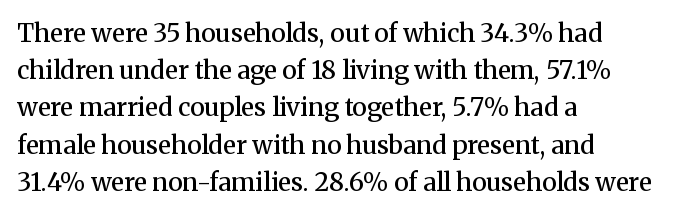
The image shows 25 px text type, upright; set left-aligned, normal line spacing (1.49x), normal letter spacing, not underlined.
